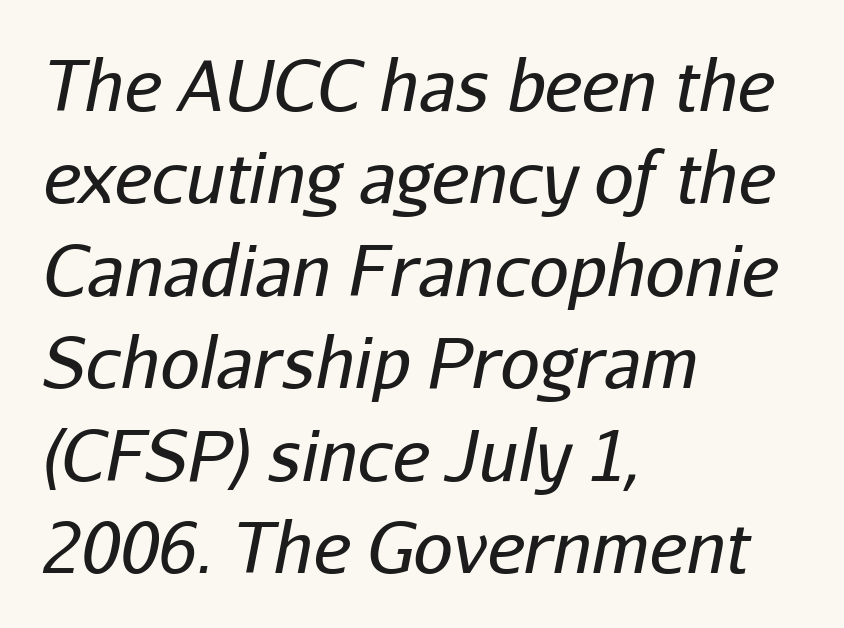
The image shows 70 px regular-weight type, italic (leaning right); set left-aligned, normal line spacing (1.32x), normal letter spacing, not underlined; low stroke contrast and a medium x-height.
